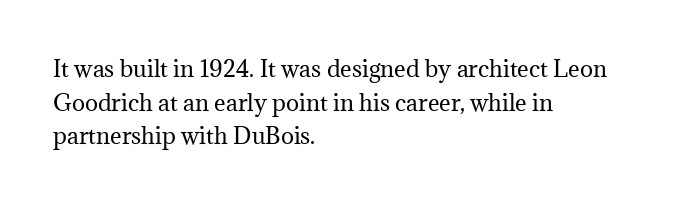
{"italic": "no", "bold": "no", "underline": "no", "align": "left", "line_spacing": "normal", "line_spacing_ratio": 1.53, "letter_spacing": "normal", "letter_spacing_em": 0.0, "glyph_px": 22}
